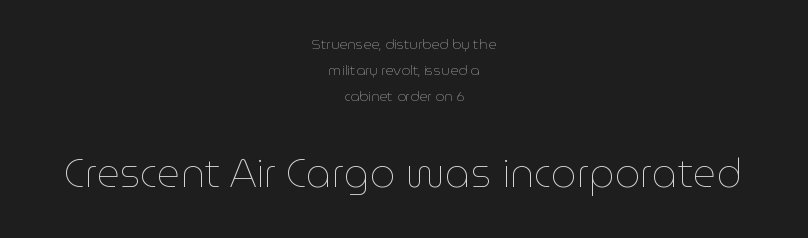
The image shows 40 px thin type, upright; set centered, line spacing 1.84x, normal letter spacing, not underlined; the second (bottom) block is 2.86x larger; low stroke contrast and a medium x-height.
